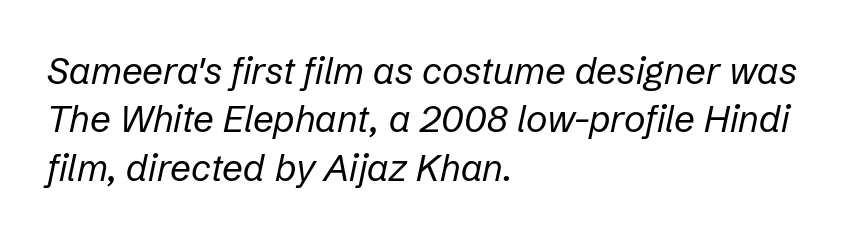
The image shows 37 px regular-weight type, italic (leaning right); set left-aligned, normal line spacing (1.31x), normal letter spacing, not underlined; low stroke contrast and a medium x-height.
